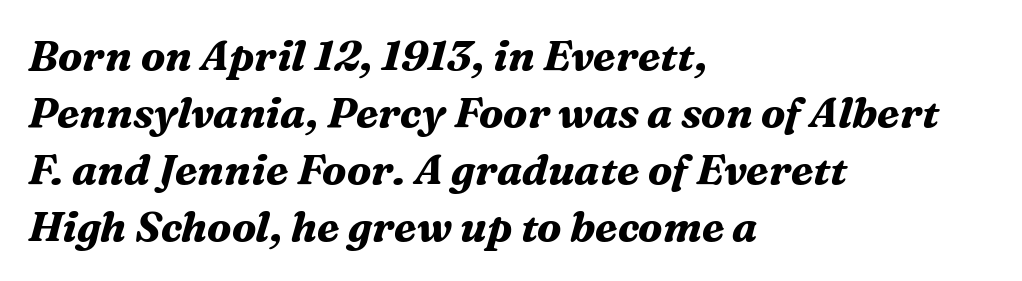
Do the characters align in a grid? No, the font is proportional. The letters carry serifs — small finishing strokes at the ends of their stems. Does extra space separate the letters? No, they use regular spacing. Regarding leading, the lines here are spaced in the standard way. Does the weight exceed regular? Yes, all the way to bold. Quick note: italic.
